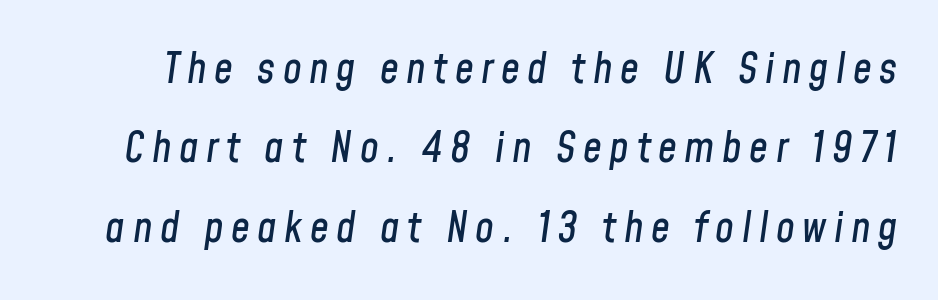
Q: Is the text italic (slanted)? A: Yes, it leans right by about 8 degrees.
Q: Is the text underlined? A: No.
Q: Width (condensed, normal, or wide)? A: Condensed.
Q: Stroke contrast? A: Low.
Q: x-height? A: Medium.
Q: Monospaced? A: No.
